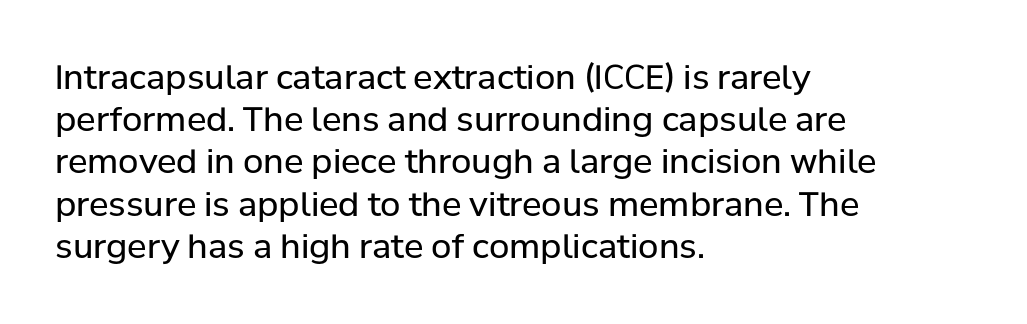
The image shows 33 px regular-weight sans-serif type, upright; set left-aligned, normal line spacing (1.28x), normal letter spacing, not underlined; low stroke contrast and a medium x-height.
